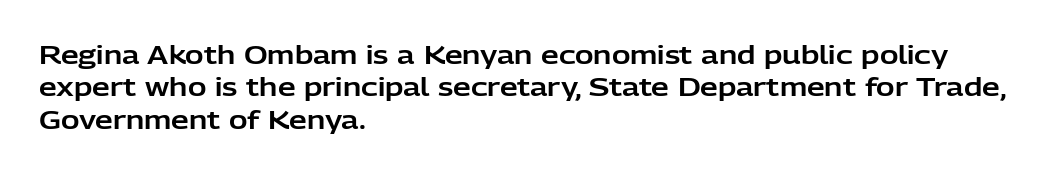
Q: Is the text italic (slanted)? A: No, it is upright.
Q: Is the text underlined? A: No.
Q: How is the paragraph aligned? A: Left-aligned.
Q: Is the spacing between letters normal or unusually wide? A: Normal.
Q: Is the spacing between lines tight, normal or loose? A: Normal.
